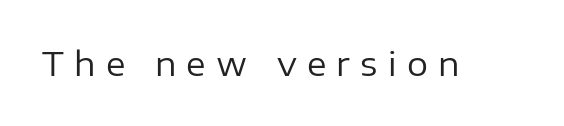
Descender tails drop into unmarked territory. Ink coverage per letter is moderate at most. The type family on display is of the sans-serif kind. Every character sits straight up, as roman type does. The tracking reads as deliberately expanded to a designer's eye. Each letter keeps its own natural width here, so spacing adapts to shape.
